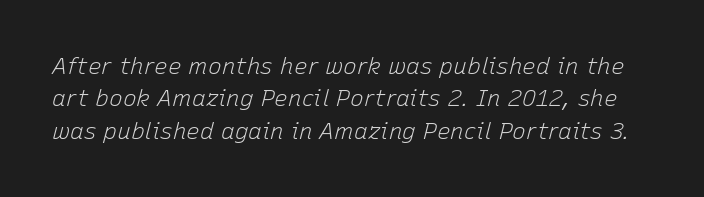
{"italic": "yes", "lean": "right", "slant_degrees": 15, "bold": "no", "underline": "no", "line_spacing": "normal", "line_spacing_ratio": 1.41, "letter_spacing": "normal", "letter_spacing_em": 0.0, "glyph_px": 23}
